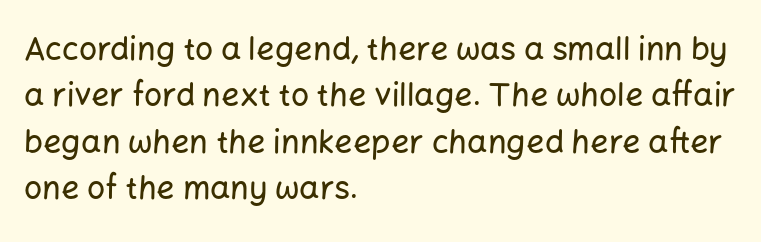
{"serif": "no", "italic": "no", "width": "normal", "stroke_contrast": "low", "x_height": "medium", "monospaced": "no", "underline": "no", "align": "left", "line_spacing": "normal", "line_spacing_ratio": 1.45, "letter_spacing": "normal", "letter_spacing_em": 0.0, "glyph_px": 32}
